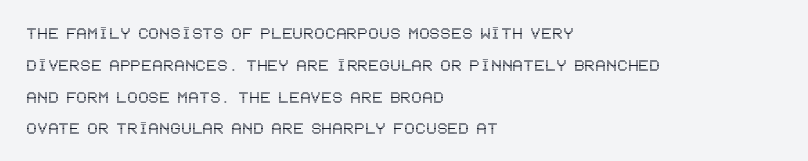
The letterforms sit shoulder to shoulder at normal distance. Ordinary non-slanted type is in use. All the whitespace from short lines collects on the right. The space between consecutive lines is moderate. The area under the type is left untouched.
